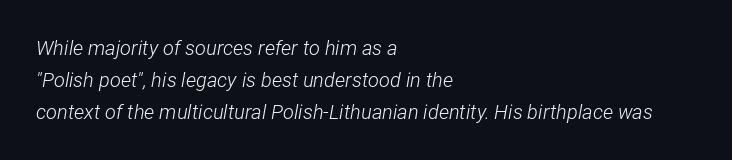
The image shows 20 px text type, italic (leaning right); set left-aligned, normal line spacing (1.59x), normal letter spacing, not underlined.
